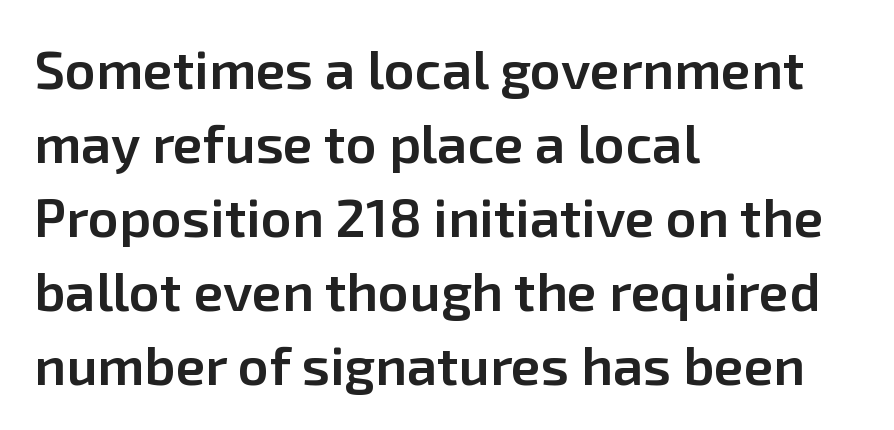
{"serif": "no", "italic": "no", "bold": "semi", "weight": "semibold", "width": "normal", "stroke_contrast": "low", "x_height": "medium", "monospaced": "no", "underline": "no", "align": "left", "line_spacing": "normal", "line_spacing_ratio": 1.37, "letter_spacing": "normal", "letter_spacing_em": 0.0, "glyph_px": 54}
